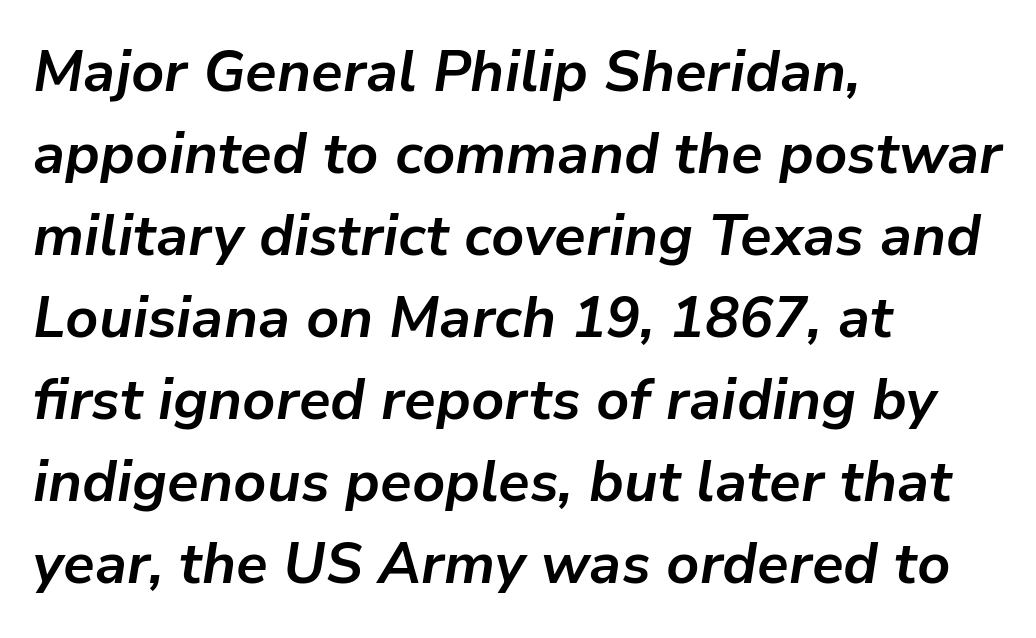
Q: Is the text bold? A: Yes.
Q: Is the text italic (slanted)? A: Yes, it leans right by about 9 degrees.
Q: Is the text underlined? A: No.
Q: How is the paragraph aligned? A: Left-aligned.
Q: Is the spacing between letters normal or unusually wide? A: Normal.
Q: Is the spacing between lines tight, normal or loose? A: Normal.
Q: Width (condensed, normal, or wide)? A: Normal.
Q: Stroke contrast? A: Low.
Q: x-height? A: Medium.
Q: Monospaced? A: No.
